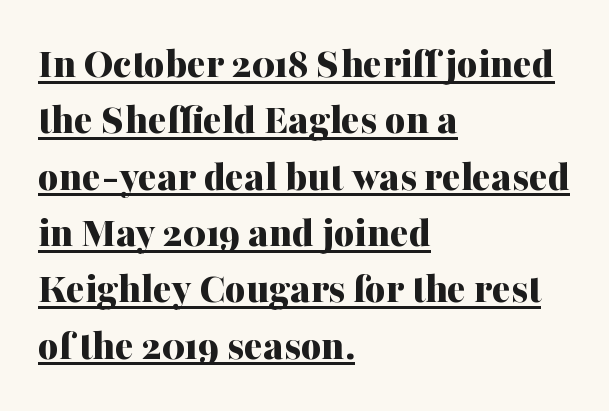
Q: Is the text bold? A: Yes.
Q: Is the text italic (slanted)? A: No, it is upright.
Q: Is the typeface a serif or a sans-serif typeface? A: Serif.
Q: Is the text underlined? A: Yes.
Q: How is the paragraph aligned? A: Left-aligned.
Q: Is the spacing between letters normal or unusually wide? A: Normal.
Q: Is the spacing between lines tight, normal or loose? A: Normal.
Q: Width (condensed, normal, or wide)? A: Normal.
Q: Stroke contrast? A: Medium.
Q: x-height? A: Medium.
Q: Monospaced? A: No.
